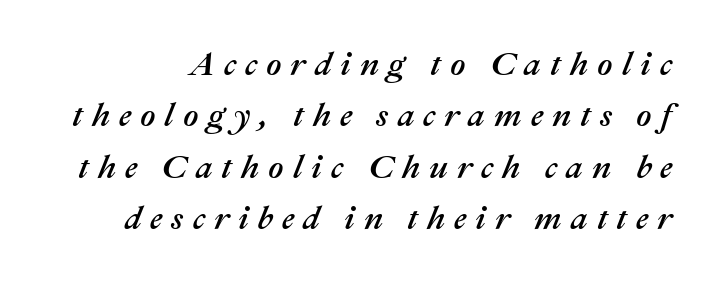
Q: Is the text italic (slanted)? A: Yes, it leans right by about 22 degrees.
Q: Is the text underlined? A: No.
Q: Is the spacing between letters normal or unusually wide? A: Unusually wide.
Q: Is the spacing between lines tight, normal or loose? A: Normal.
Q: Width (condensed, normal, or wide)? A: Normal.
Q: Stroke contrast? A: Medium.
Q: x-height? A: Medium.
Q: Monospaced? A: No.
